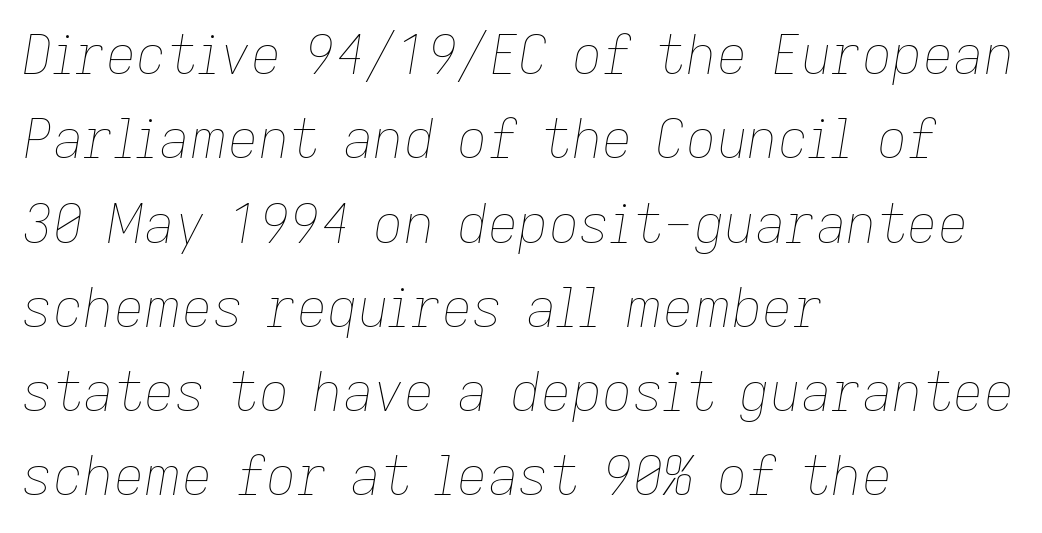
Rendered with sloped, italic letterforms. This reads as an unemphasized weight, regular at the heaviest. A normal amount of white space separates one row of letters from the next. Does the copy run flush right? No — it runs flush left. Nothing unusual about the tracking: characters are spaced as the font intends. This sample has the flowing, uneven cadence of proportional lettering.
